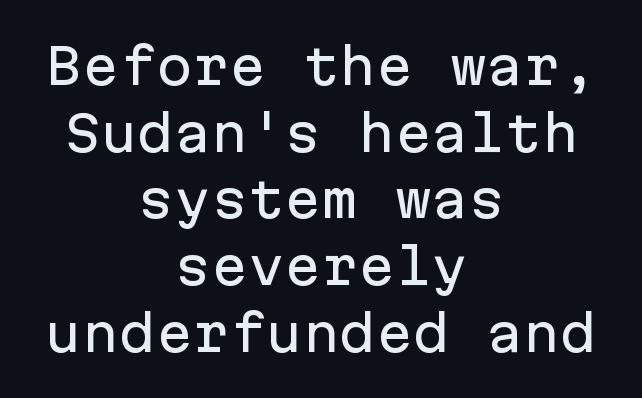
The vertical gap from one line to the next is medium. The font family rendered here belongs to the sans-serif group. Leftover space on each line is divided equally before and after the words. Beneath every word, the page is bare.
